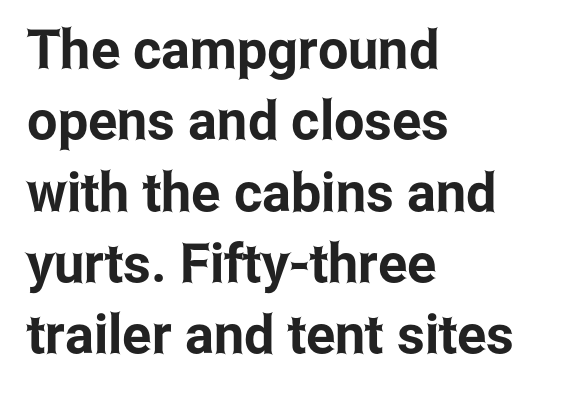
{"serif": "no", "italic": "no", "width": "condensed", "stroke_contrast": "low", "x_height": "medium", "monospaced": "no", "underline": "no", "align": "left", "line_spacing": "normal", "line_spacing_ratio": 1.32, "letter_spacing": "normal", "letter_spacing_em": 0.0, "glyph_px": 54}
